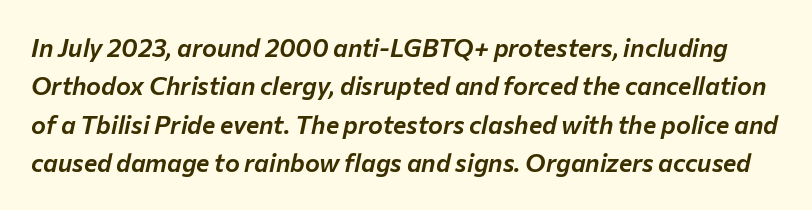
The image shows 25 px text type, italic (leaning right); set normal line spacing (1.54x), normal letter spacing, not underlined.
